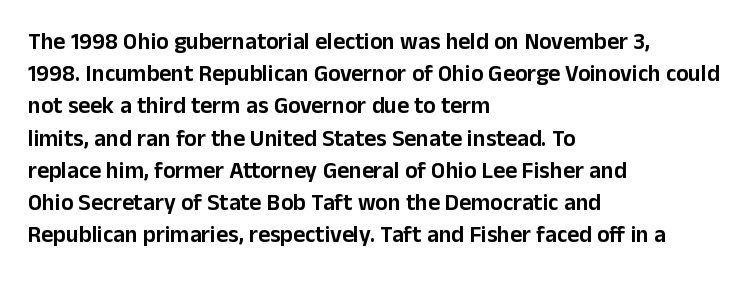
The image shows 23 px text type, upright; set left-aligned, normal line spacing (1.4x), normal letter spacing, not underlined.
